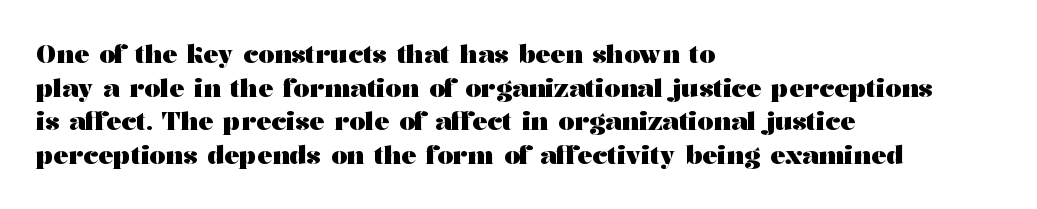
{"italic": "no", "bold": "yes", "underline": "no", "align": "left", "line_spacing": "normal", "line_spacing_ratio": 1.35, "letter_spacing": "normal", "letter_spacing_em": 0.0, "glyph_px": 25}
